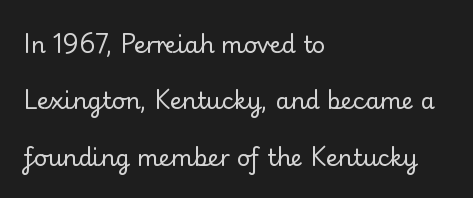
Ink coverage per letter is moderate at most. The rag falls on the right side of this text block. Between one letter and the next there's only the usual sliver of space. Reading down the column, the eye jumps a long way to each next line.
